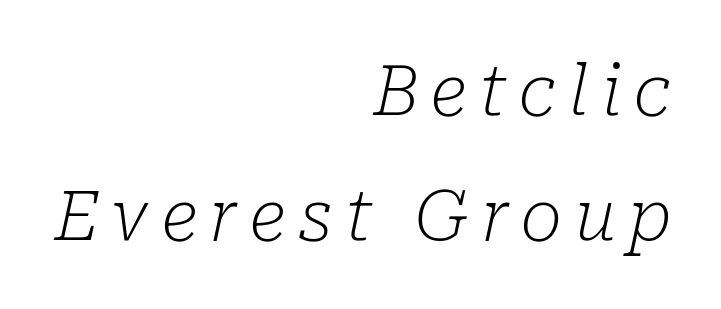
{"serif": "yes", "italic": "yes", "lean": "right", "slant_degrees": 10, "bold": "no", "weight": "light", "width": "normal", "stroke_contrast": "low", "x_height": "medium", "monospaced": "no", "underline": "no", "align": "right", "line_spacing_ratio": 1.79, "glyph_px": 70}
